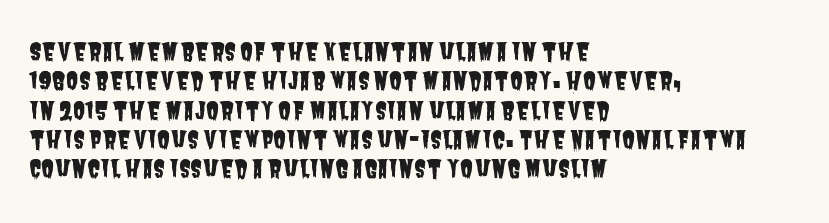
The passage shown has conventional tracking throughout. The zone under the glyphs is completely vacant. Alignment: flush left.
